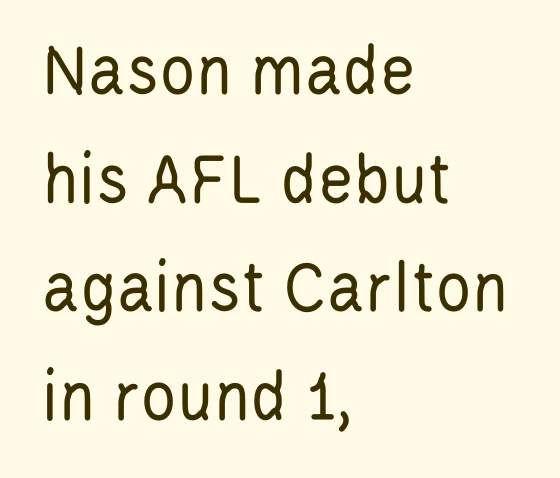
Left-aligned paragraph, ragged on the right. Posture: straight, roman, zero tilt. The designer left line spacing at the default. The baseline area is clear. The strokes are not fattened; the text isn't bold. To sum up the face: it is a sans, with no serifs.
